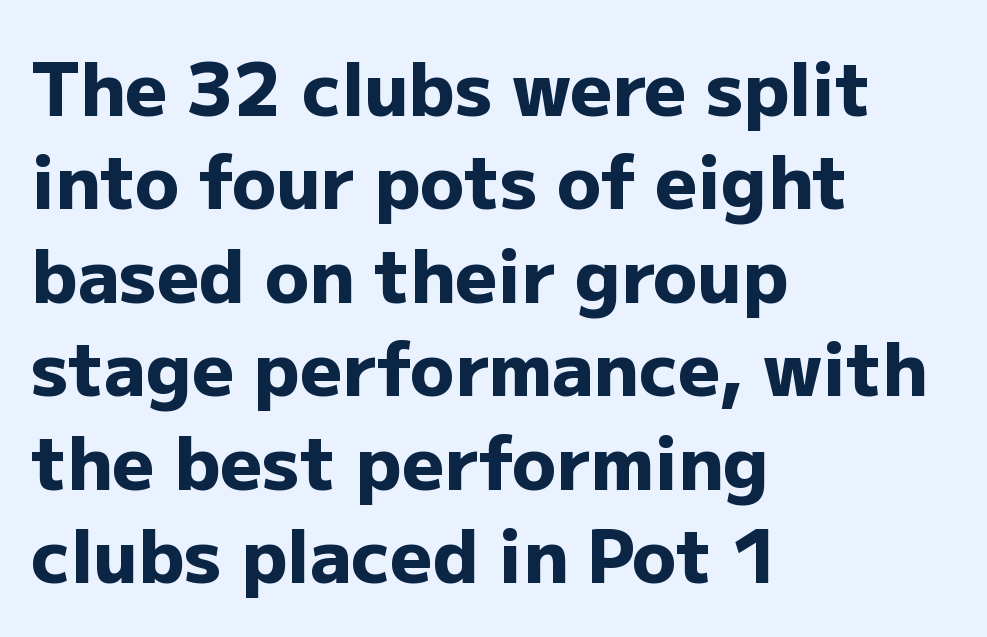
The image shows 73 px heavy sans-serif type, upright; set left-aligned, normal line spacing (1.28x), normal letter spacing, not underlined; low stroke contrast and a medium x-height.
